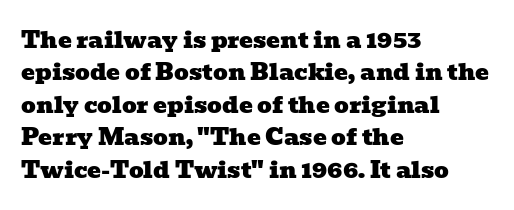
Nobody touched the tracking dial on this one. Any mark beneath the type? The region is blank. Quick note: interline space is typical. The lines in this sample share a left origin and differ only in where they stop.
